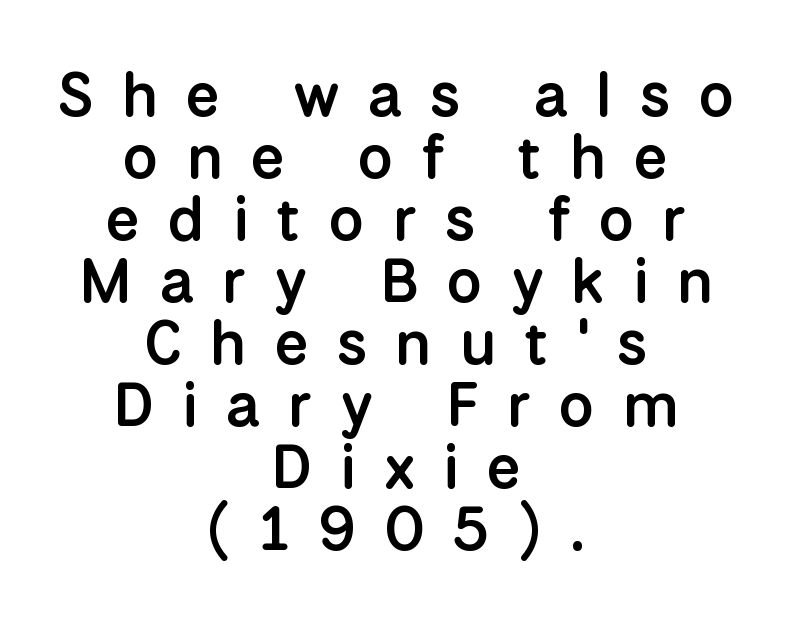
Q: Is the text bold? A: Semi-bold.
Q: Is the text italic (slanted)? A: No, it is upright.
Q: Is the typeface a serif or a sans-serif typeface? A: Sans-serif.
Q: Is the text underlined? A: No.
Q: How is the paragraph aligned? A: Centered.
Q: Is the spacing between letters normal or unusually wide? A: Unusually wide.
Q: Is the spacing between lines tight, normal or loose? A: Tight.
Q: Width (condensed, normal, or wide)? A: Normal.
Q: Stroke contrast? A: Low.
Q: x-height? A: Medium.
Q: Monospaced? A: No.
